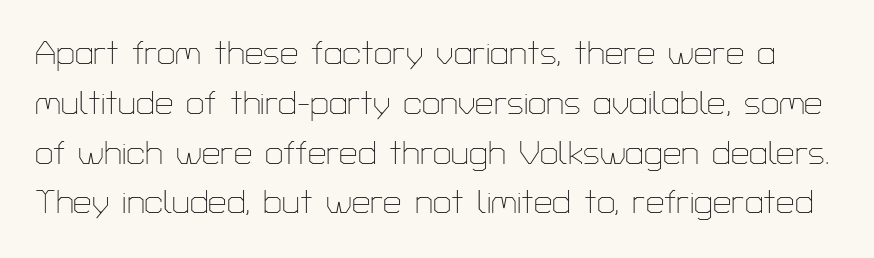
{"serif": "no", "italic": "no", "bold": "no", "weight": "thin", "width": "normal", "stroke_contrast": "low", "x_height": "medium", "monospaced": "no", "underline": "no", "line_spacing": "normal", "line_spacing_ratio": 1.51, "letter_spacing": "normal", "letter_spacing_em": 0.0, "glyph_px": 33}
